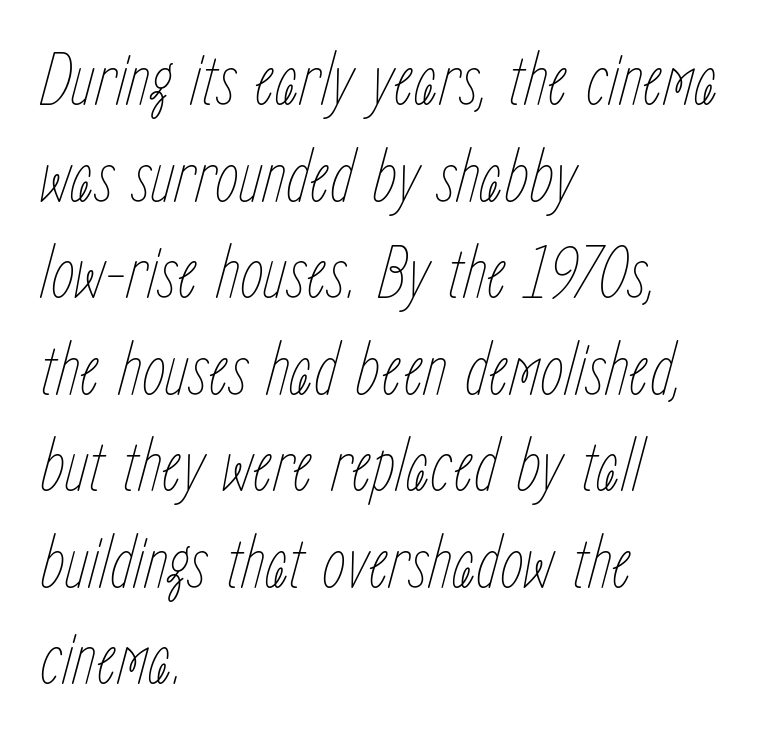
The image shows 76 px thin, condensed type, italic (leaning right); set left-aligned, normal line spacing (1.27x), normal letter spacing, not underlined; low stroke contrast and a medium x-height.
